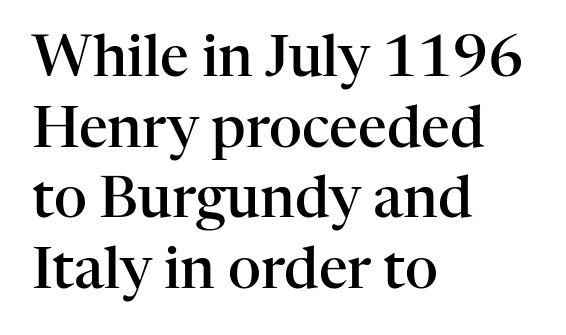
{"serif": "yes", "italic": "no", "bold": "semi", "weight": "semibold", "width": "normal", "stroke_contrast": "high", "x_height": "medium", "monospaced": "no", "underline": "no", "align": "left", "line_spacing_ratio": 1.24, "letter_spacing": "normal", "letter_spacing_em": 0.0, "glyph_px": 57}
